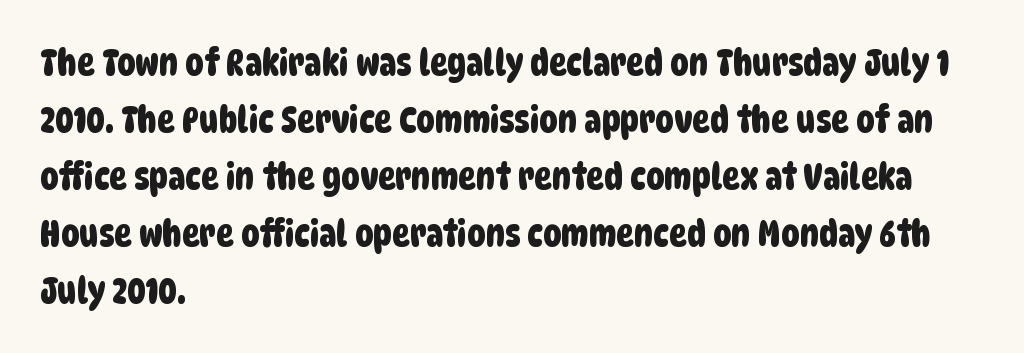
The image shows 37 px condensed sans-serif type; set left-aligned, normal line spacing (1.54x), normal letter spacing, not underlined; low stroke contrast and a large x-height.
